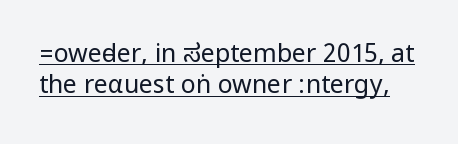
Q: Is the text bold? A: No.
Q: Is the text italic (slanted)? A: No, it is upright.
Q: Is the text underlined? A: Yes.
Q: Is the spacing between letters normal or unusually wide? A: Normal.
Q: Is the spacing between lines tight, normal or loose? A: Normal.
